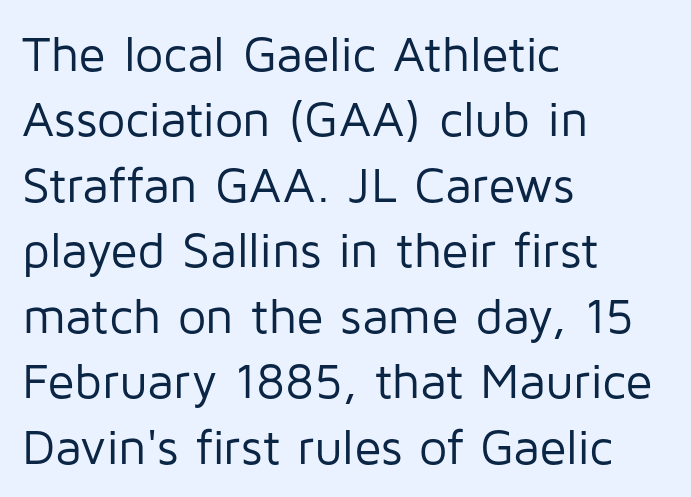
No italicization has been applied; the sample stays upright. Has an underline been added? It has not. The designer left line spacing at the default. Look at the bottom of the vertical strokes: they stop flat, with no serifs. Does extra space separate the letters? No, they use regular spacing. Proportional: the letters do not fall into vertical columns.
